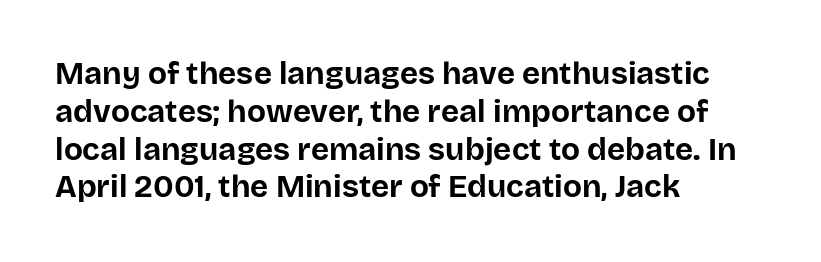
Look at the bottom of the vertical strokes: they stop flat, with no serifs. Left-aligned paragraph, ragged on the right. The lettering stays uniformly vertical, giving the passage a roman look. Type without underlining.
